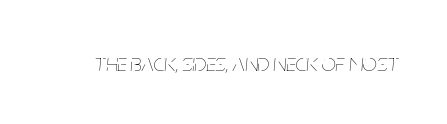
{"italic": "yes", "lean": "right", "slant_degrees": 5, "bold": "no", "underline": "no", "letter_spacing": "normal", "letter_spacing_em": 0.0, "glyph_px": 25}
